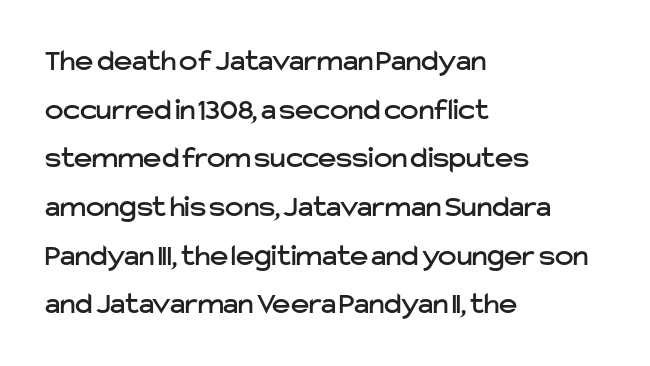
Nope, no serifs anywhere on these letters. The letters stand upright; this is a roman face. These lines sit exactly where default settings would place them. The zone under the glyphs is completely vacant. Does extra space separate the letters? No, they use regular spacing.
